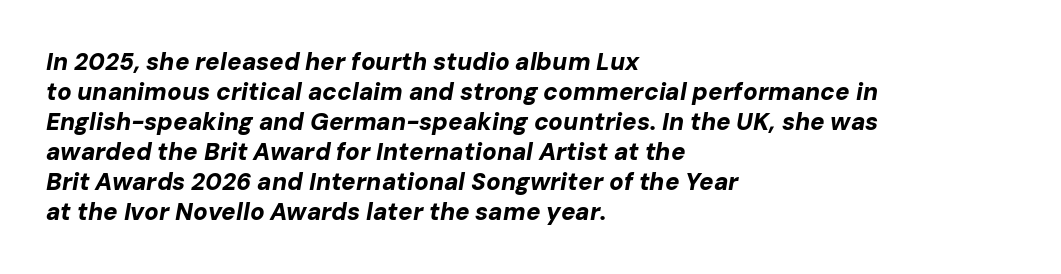
You can tell it's italic because the verticals aren't actually vertical. The rendering uses a bold face; every stroke is thick and dark. Compared with typical paragraphs, the rows here are spaced about the same. The paragraph has a hard left edge and a soft right edge. This sample uses plain, unmodified letter spacing. Plain, unruled lines of type.
